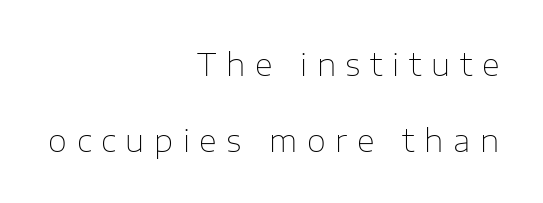
The designer went with a sans here, leaving each stem footless. The rendering uses natural spacing where letterforms have individual widths. This is roman type, the default non-slanted kind. Vertical stems look standard width or narrower in stroke.
